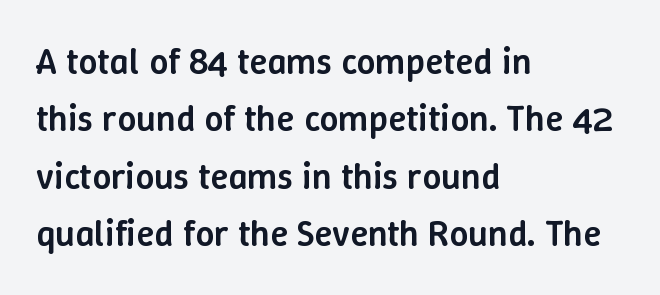
Leading matches the norm, producing a regular column. This sample is left-justified, so line endings fall wherever the words run out. The face used here is proportionally spaced, like ordinary book or web type. Clear beneath every line of the passage. Inter-character spacing is left at the font's built-in metrics.
